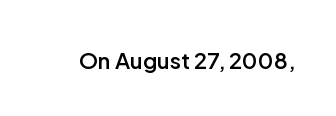
There is no visible air inserted between adjacent glyphs. The characters look somewhat weighty, a semibold short of true bold. Check the space under the baseline: it is left empty. Ascenders rise straight up at ninety degrees.
